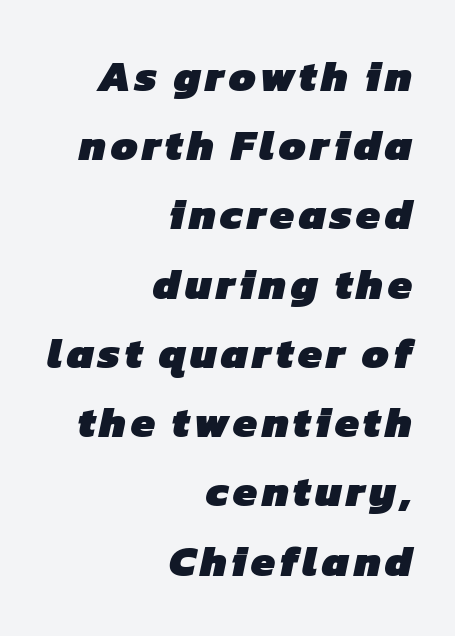
Q: Is the text bold? A: Yes.
Q: Is the typeface a serif or a sans-serif typeface? A: Sans-serif.
Q: Is the text underlined? A: No.
Q: How is the paragraph aligned? A: Right-aligned.
Q: Is the spacing between lines tight, normal or loose? A: Normal.
Q: Width (condensed, normal, or wide)? A: Normal.
Q: Stroke contrast? A: Low.
Q: x-height? A: Medium.
Q: Monospaced? A: No.
